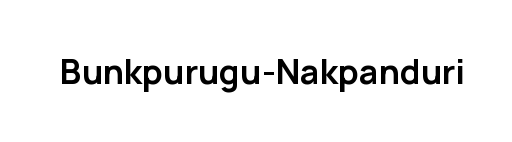
Q: Is the text bold? A: Yes.
Q: Is the text italic (slanted)? A: No, it is upright.
Q: Is the typeface a serif or a sans-serif typeface? A: Sans-serif.
Q: Is the text underlined? A: No.
Q: Is the spacing between letters normal or unusually wide? A: Normal.
Q: Width (condensed, normal, or wide)? A: Normal.
Q: Stroke contrast? A: Low.
Q: x-height? A: Medium.
Q: Monospaced? A: No.
